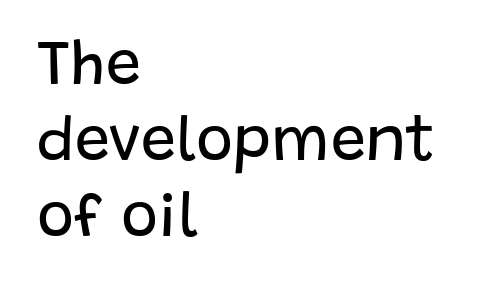
The image shows 63 px regular-weight sans-serif type, upright; set left-aligned, line spacing 1.21x, normal letter spacing, not underlined; low stroke contrast and a large x-height.
